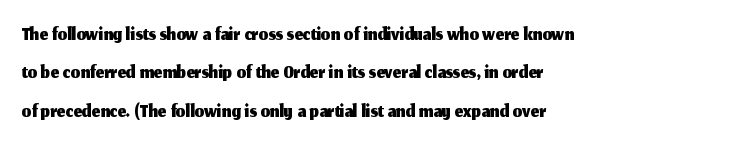
{"serif": "no", "italic": "no", "width": "normal", "stroke_contrast": "medium", "x_height": "medium", "monospaced": "no", "underline": "no", "align": "left", "line_spacing": "normal", "line_spacing_ratio": 1.28, "letter_spacing": "normal", "letter_spacing_em": 0.0, "glyph_px": 30}
